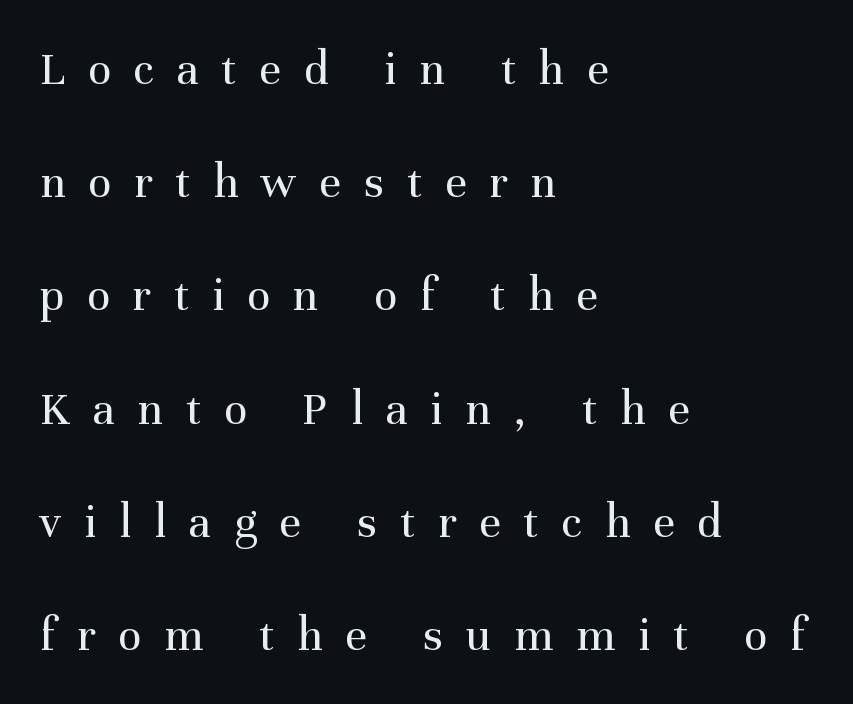
Each letter keeps its own natural width here, so spacing adapts to shape. The vertical gap from one line to the next is large. A serif font was chosen for this passage. No chunkiness to these letters — they're not bold.
